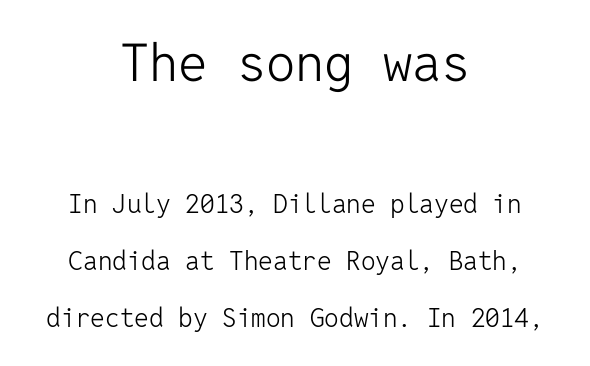
The image shows 52 px light sans-serif type, upright, monospaced; set centered, loose line spacing (2.21x), normal letter spacing, not underlined; the first (top) block is 2.0x larger; low stroke contrast and a medium x-height.
